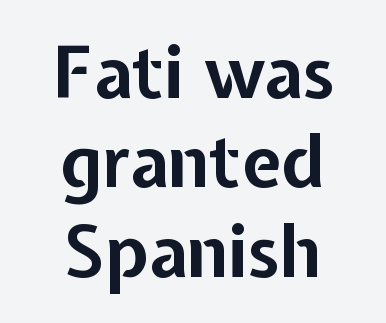
{"serif": "no", "italic": "no", "bold": "yes", "weight": "bold", "width": "normal", "stroke_contrast": "low", "x_height": "medium", "monospaced": "no", "underline": "no", "align": "center", "line_spacing": "normal", "line_spacing_ratio": 1.26, "letter_spacing": "normal", "letter_spacing_em": 0.0, "glyph_px": 71}
